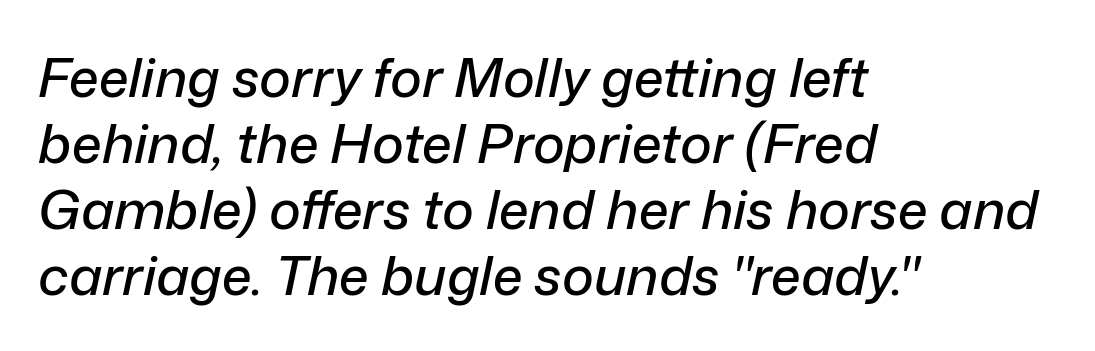
Q: Is the text italic (slanted)? A: Yes, it leans right by about 12 degrees.
Q: Is the text underlined? A: No.
Q: How is the paragraph aligned? A: Left-aligned.
Q: Is the spacing between letters normal or unusually wide? A: Normal.
Q: Width (condensed, normal, or wide)? A: Normal.
Q: Stroke contrast? A: Low.
Q: x-height? A: Medium.
Q: Monospaced? A: No.
